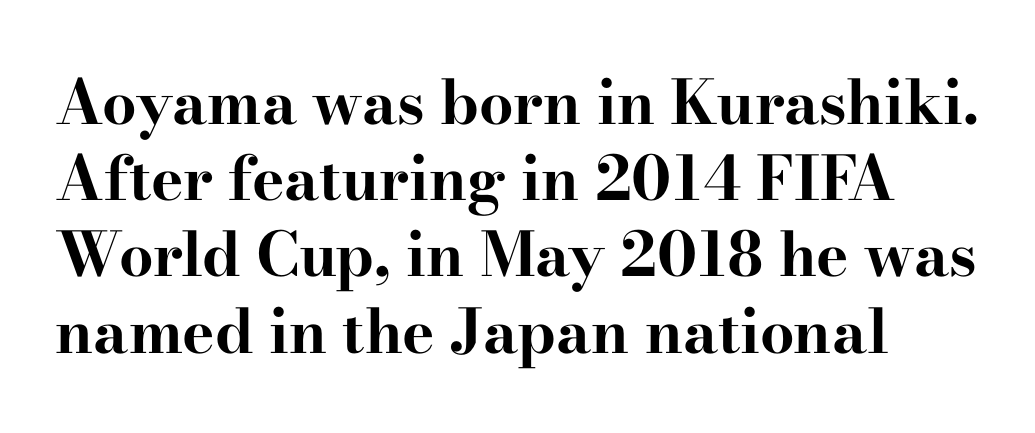
Letter spacing: default. What's the leading like? Ordinary, nothing unusual. Does the lettering tilt? It doesn't — this is upright. The passage shown is emphatically bold.
